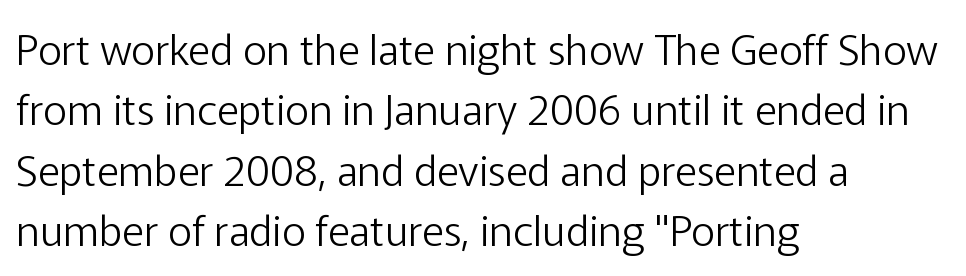
The font's upright variant was chosen for this text. This rendering uses left alignment, leaving the right contour irregular. Vertically, the passage feels balanced, rows spaced as you'd expect. The rendering keeps characters at their native spacing. This is not heavy type; no bold has been used.
